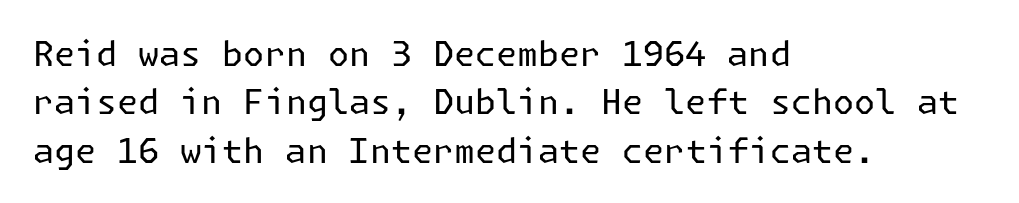
This is not heavy type; no bold has been used. Typeset ragged right — the left edge is the straight one. Bare-footed words on every line. Students, note that the glyphs here touch the page at normal intervals. Leading matches the norm, producing a regular column.
